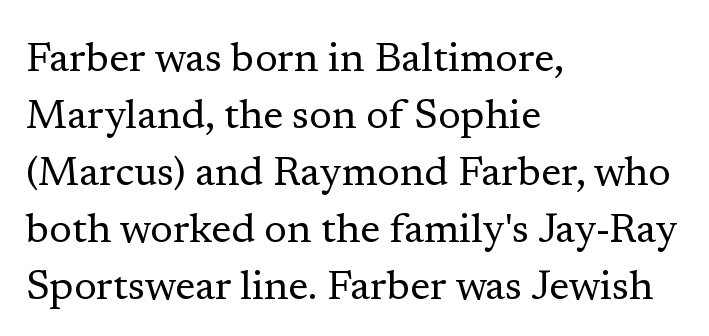
{"serif": "yes", "italic": "no", "bold": "no", "weight": "regular", "width": "normal", "stroke_contrast": "low", "x_height": "medium", "monospaced": "no", "underline": "no", "align": "left", "line_spacing": "normal", "line_spacing_ratio": 1.39, "letter_spacing": "normal", "letter_spacing_em": 0.0, "glyph_px": 41}
